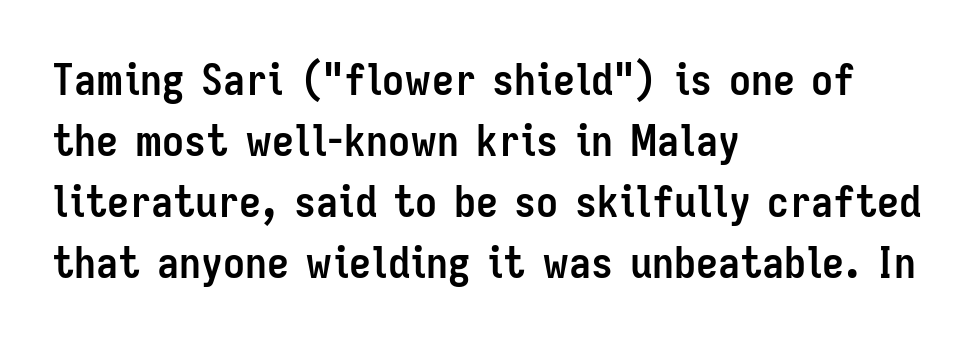
{"serif": "no", "italic": "no", "bold": "yes", "weight": "semibold", "width": "condensed", "stroke_contrast": "low", "x_height": "medium", "monospaced": "no", "underline": "no", "align": "left", "line_spacing": "normal", "line_spacing_ratio": 1.39, "letter_spacing": "normal", "letter_spacing_em": 0.0, "glyph_px": 44}
